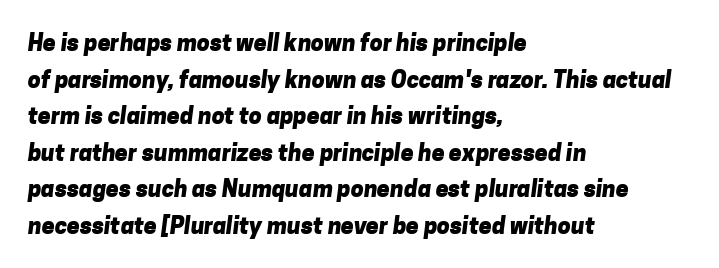
The image shows 23 px bold type; set left-aligned, normal line spacing (1.59x), normal letter spacing, not underlined.
